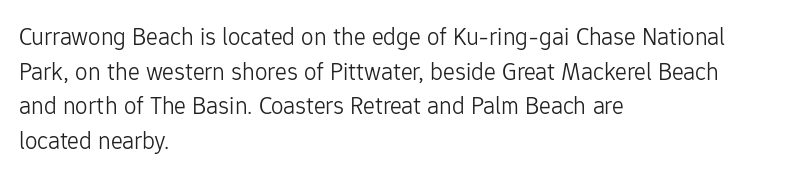
The image shows 25 px text type, upright; set left-aligned, normal line spacing (1.39x), normal letter spacing, not underlined.
